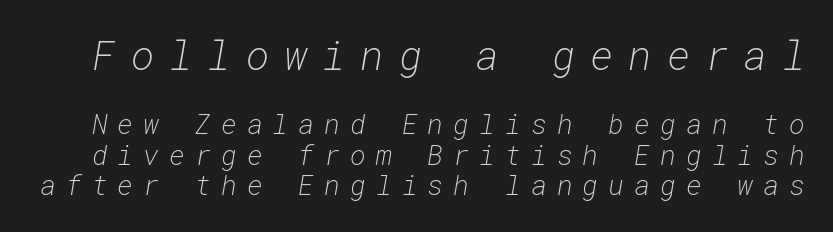
The image shows 40 px light type, italic (leaning right), monospaced; set tight line spacing (1.13x), unusually wide letter spacing (+0.37 em), not underlined; the first (top) block is 1.48x larger; low stroke contrast and a medium x-height.
